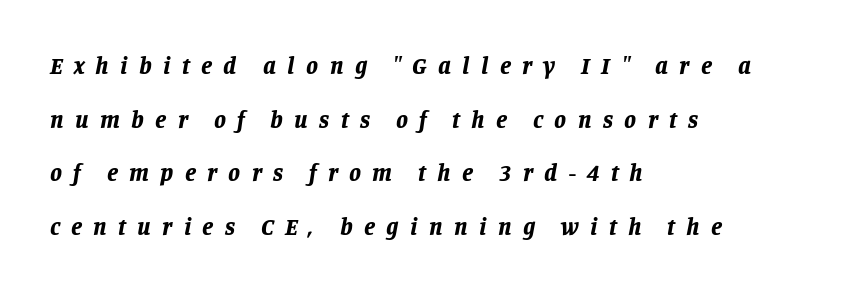
Emphasis by weight is at full strength: bold. This sample uses an oblique cut, with every glyph tilted off the vertical. One glance says open: line gaps are wider than usual. This sample uses expanded letter spacing, leaving extra air between glyphs.
